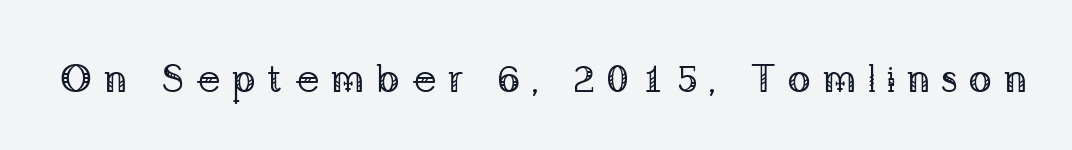
Q: Is the text bold? A: No.
Q: Is the text italic (slanted)? A: No, it is upright.
Q: Is the typeface a serif or a sans-serif typeface? A: Serif.
Q: Is the text underlined? A: No.
Q: Is the spacing between letters normal or unusually wide? A: Unusually wide.
Q: Width (condensed, normal, or wide)? A: Normal.
Q: Stroke contrast? A: Low.
Q: x-height? A: Medium.
Q: Monospaced? A: No.
